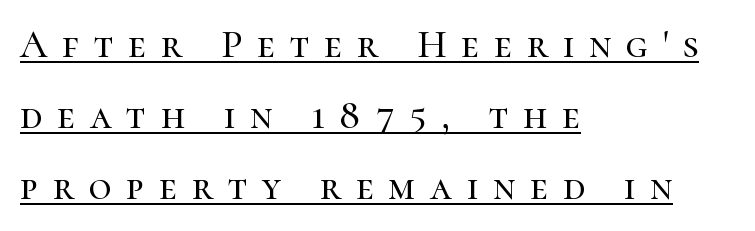
{"serif": "yes", "italic": "no", "width": "normal", "stroke_contrast": "high", "x_height": "medium", "monospaced": "no", "underline": "yes", "align": "left", "line_spacing_ratio": 1.82, "letter_spacing": "wide", "letter_spacing_em": 0.38, "glyph_px": 39}
